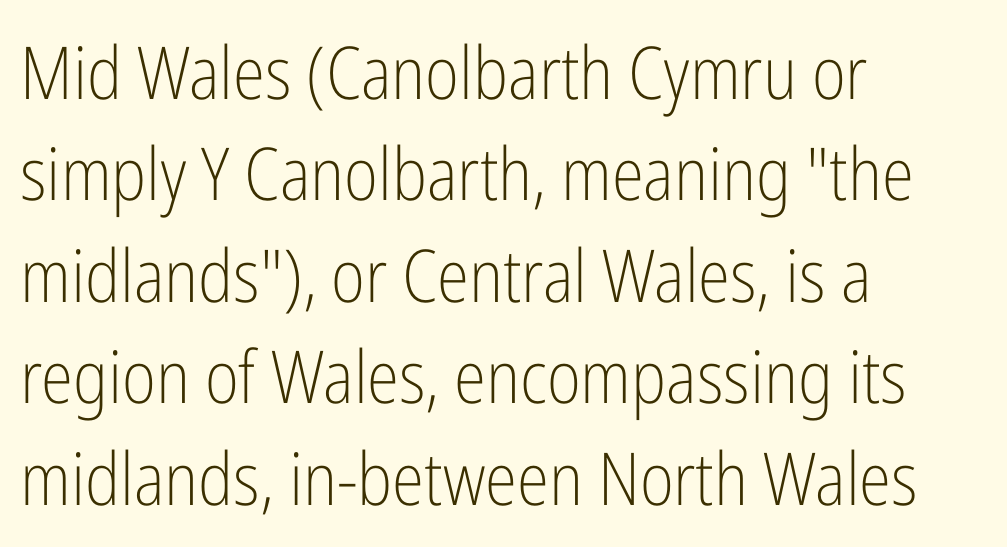
Q: Is the text bold? A: No.
Q: Is the text italic (slanted)? A: No, it is upright.
Q: Is the typeface a serif or a sans-serif typeface? A: Sans-serif.
Q: Is the text underlined? A: No.
Q: How is the paragraph aligned? A: Left-aligned.
Q: Is the spacing between letters normal or unusually wide? A: Normal.
Q: Is the spacing between lines tight, normal or loose? A: Normal.
Q: Width (condensed, normal, or wide)? A: Condensed.
Q: Stroke contrast? A: Low.
Q: x-height? A: Medium.
Q: Monospaced? A: No.
